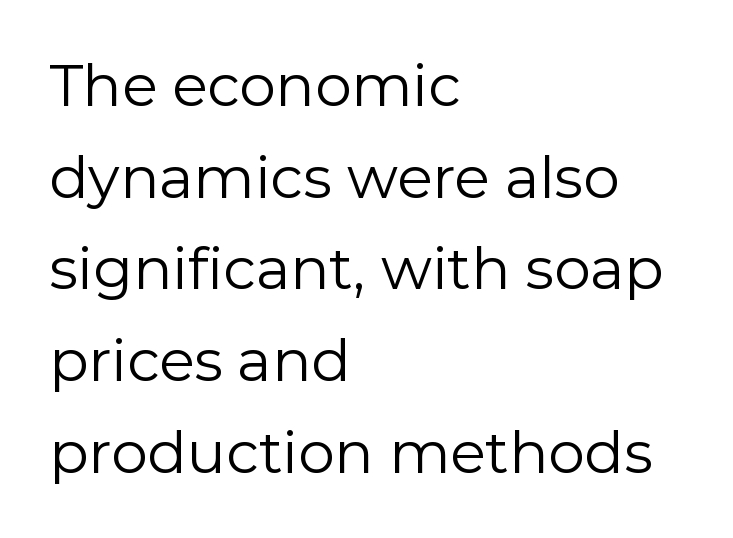
{"serif": "no", "italic": "no", "bold": "no", "weight": "regular", "width": "normal", "stroke_contrast": "low", "x_height": "medium", "monospaced": "no", "underline": "no", "align": "left", "line_spacing": "normal", "line_spacing_ratio": 1.58, "letter_spacing": "normal", "letter_spacing_em": 0.0, "glyph_px": 58}
